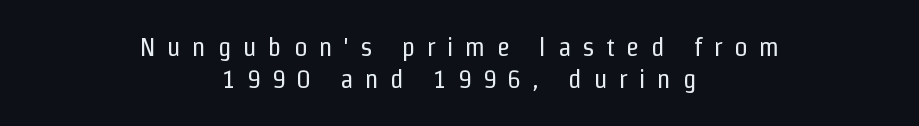
{"italic": "no", "bold": "no", "underline": "no", "align": "center", "line_spacing_ratio": 1.19, "letter_spacing": "wide", "letter_spacing_em": 0.42, "glyph_px": 27}
